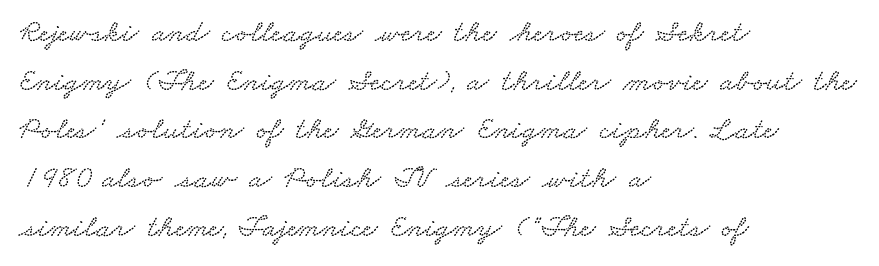
The image shows 32 px wide type; set left-aligned, normal line spacing (1.52x), normal letter spacing, not underlined; low stroke contrast and a small x-height.
